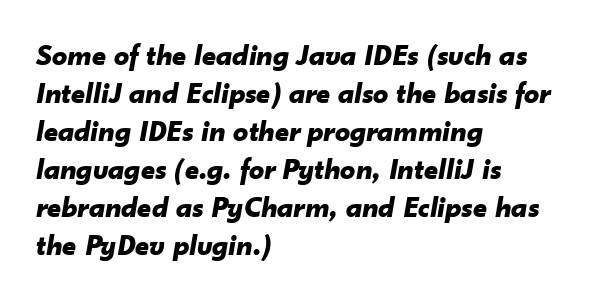
{"italic": "yes", "lean": "right", "slant_degrees": 10, "bold": "yes", "weight": "bold", "width": "normal", "stroke_contrast": "low", "x_height": "small", "monospaced": "no", "underline": "no", "align": "left", "line_spacing": "normal", "line_spacing_ratio": 1.27, "letter_spacing": "normal", "letter_spacing_em": 0.0, "glyph_px": 30}
